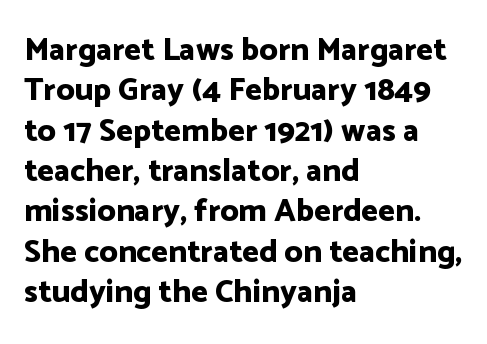
{"serif": "no", "italic": "no", "bold": "yes", "weight": "bold", "width": "normal", "stroke_contrast": "low", "x_height": "medium", "monospaced": "no", "underline": "no", "align": "left", "line_spacing": "normal", "line_spacing_ratio": 1.26, "letter_spacing": "normal", "letter_spacing_em": 0.0, "glyph_px": 32}
